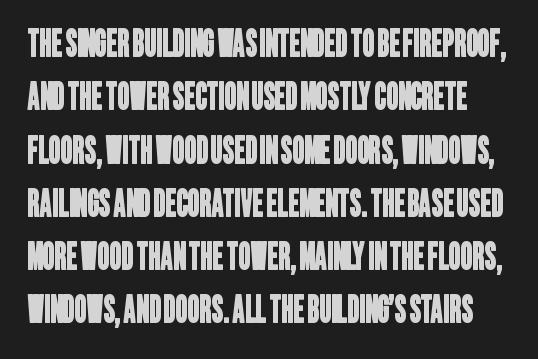
Nobody touched the tracking dial on this one. Quick note: underline off. The characters display no serif detailing; their extremities are plain. Each new line begins a customary step beneath the previous one.
